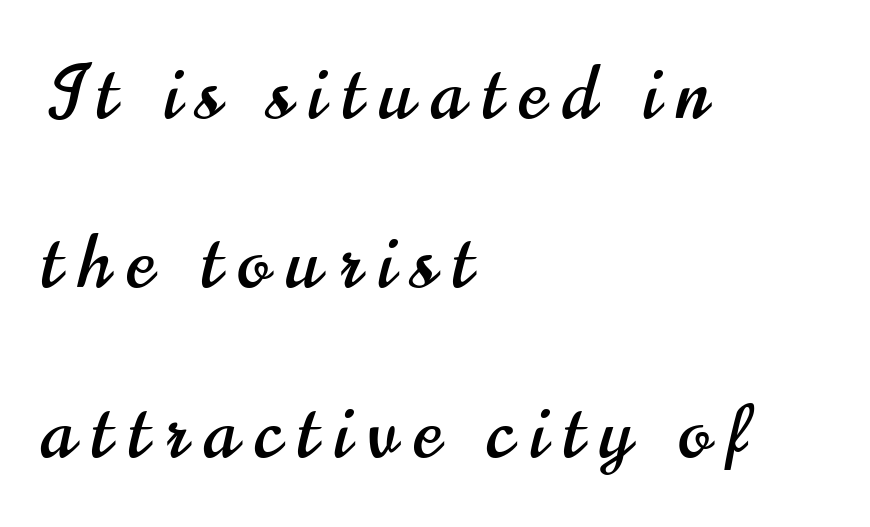
The passage shown is typed in a proportional face where columns would drift. The characters display no serif detailing; their extremities are plain. Quick note: underline off. Here the glyphs are tracked loosely, breaking word shapes into spaced letters. Line spacing here is loose.
